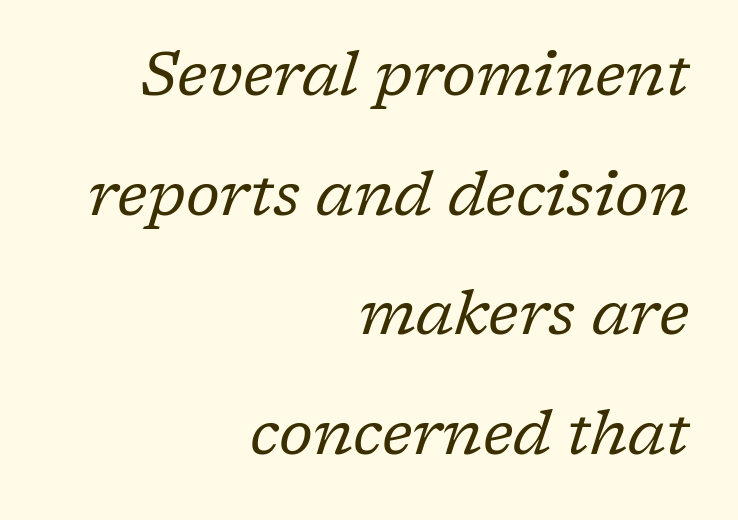
Q: Is the text bold? A: No.
Q: Is the text italic (slanted)? A: Yes, it leans right by about 17 degrees.
Q: Is the typeface a serif or a sans-serif typeface? A: Serif.
Q: Is the text underlined? A: No.
Q: How is the paragraph aligned? A: Right-aligned.
Q: Is the spacing between letters normal or unusually wide? A: Normal.
Q: Is the spacing between lines tight, normal or loose? A: Loose.
Q: Width (condensed, normal, or wide)? A: Normal.
Q: Stroke contrast? A: Low.
Q: x-height? A: Medium.
Q: Monospaced? A: No.
